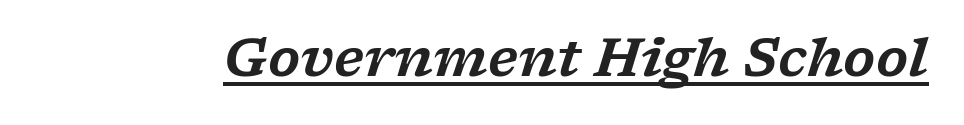
The image shows 52 px wide serif type, italic (leaning right); set normal letter spacing, underlined; low stroke contrast and a medium x-height.
